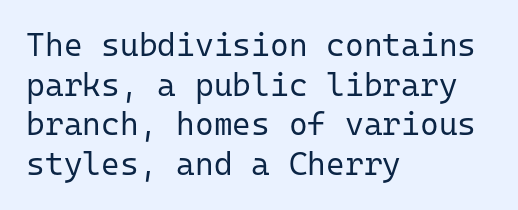
Q: Is the text bold? A: No.
Q: Is the text italic (slanted)? A: No, it is upright.
Q: Is the typeface a serif or a sans-serif typeface? A: Sans-serif.
Q: Is the text underlined? A: No.
Q: How is the paragraph aligned? A: Left-aligned.
Q: Is the spacing between letters normal or unusually wide? A: Normal.
Q: Width (condensed, normal, or wide)? A: Normal.
Q: Stroke contrast? A: Low.
Q: x-height? A: Medium.
Q: Monospaced? A: Yes.
